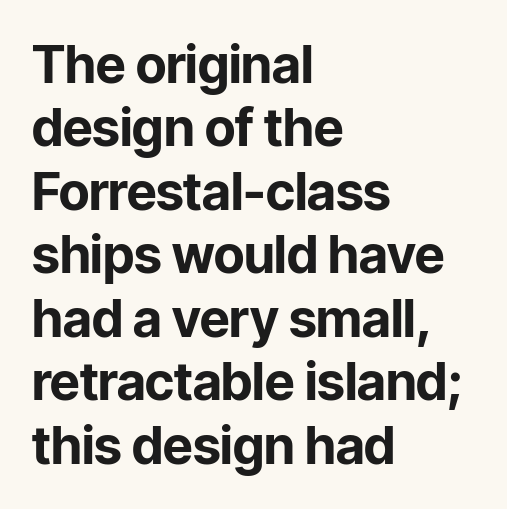
The image shows 52 px bold sans-serif type, upright; set left-aligned, line spacing 1.22x, normal letter spacing, not underlined; low stroke contrast and a medium x-height.
